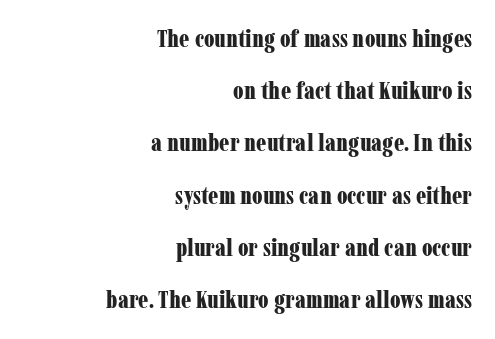
The lines are spread far apart with generous leading. If you drew a ruler down the right edge, every line would touch it. Italic: no, the glyphs are upright roman. No word sits above an underline. This rendering leaves character spacing at its baseline value. Each glyph is drawn with heavy, bold strokes.
